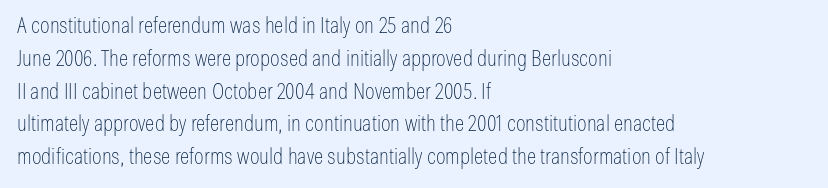
{"italic": "no", "bold": "no", "underline": "no", "align": "left", "line_spacing": "normal", "line_spacing_ratio": 1.49, "letter_spacing": "normal", "letter_spacing_em": 0.0, "glyph_px": 22}
